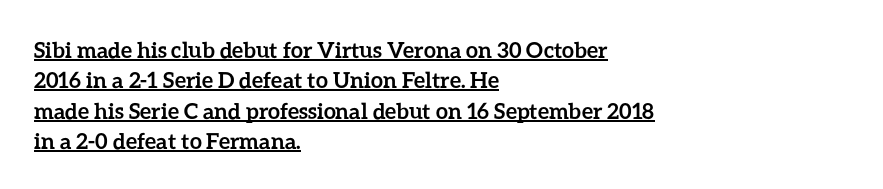
The image shows 22 px bold type, upright; set left-aligned, normal line spacing (1.38x), normal letter spacing, underlined.
